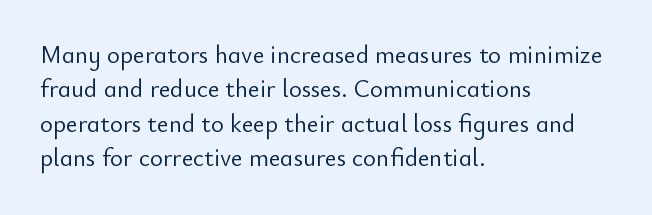
Q: Is the text bold? A: No.
Q: Is the text italic (slanted)? A: No, it is upright.
Q: Is the text underlined? A: No.
Q: How is the paragraph aligned? A: Left-aligned.
Q: Is the spacing between letters normal or unusually wide? A: Normal.
Q: Is the spacing between lines tight, normal or loose? A: Normal.
